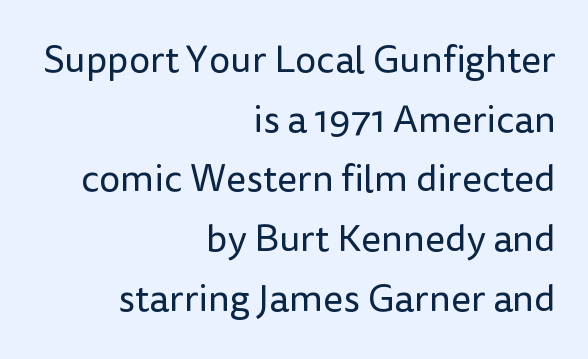
The image shows 38 px regular-weight sans-serif type, upright; set right-aligned, normal line spacing (1.57x), normal letter spacing, not underlined; low stroke contrast and a medium x-height.
